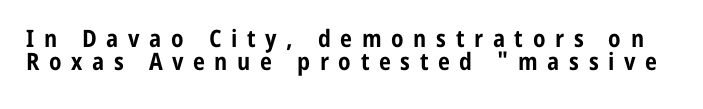
Every stem runs plumb, perpendicular to the baseline. Tightly led — the rows are bunched. Each row of text sits above clean, open space. Chunky letters — that's bold for sure. Display-style spreading of the glyphs; the letterfit is very open.
